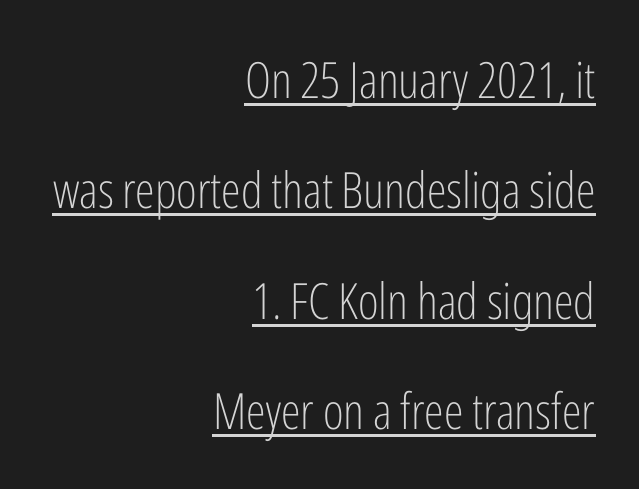
Q: Is the text bold? A: No.
Q: Is the text italic (slanted)? A: No, it is upright.
Q: Is the typeface a serif or a sans-serif typeface? A: Sans-serif.
Q: Is the text underlined? A: Yes.
Q: How is the paragraph aligned? A: Right-aligned.
Q: Is the spacing between letters normal or unusually wide? A: Normal.
Q: Is the spacing between lines tight, normal or loose? A: Loose.
Q: Width (condensed, normal, or wide)? A: Condensed.
Q: Stroke contrast? A: Low.
Q: x-height? A: Medium.
Q: Monospaced? A: No.
